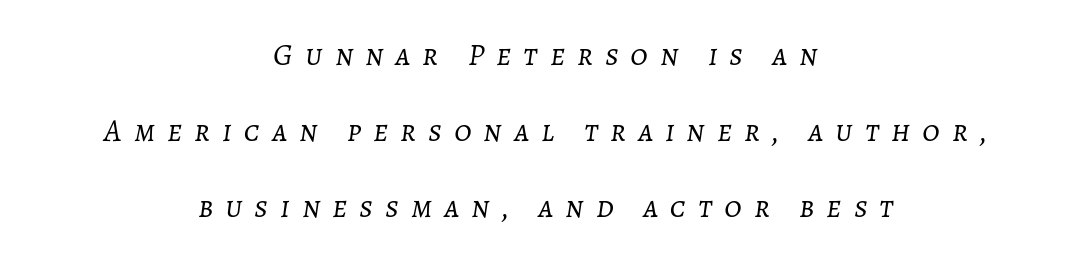
Do the characters align in a grid? No, the font is proportional. Successive baselines arrive slowly, with a big drop between each. Stroke mass is kept to a normal reading level or below. Alignment: centered. Just letters on the line, the space beneath them empty.
